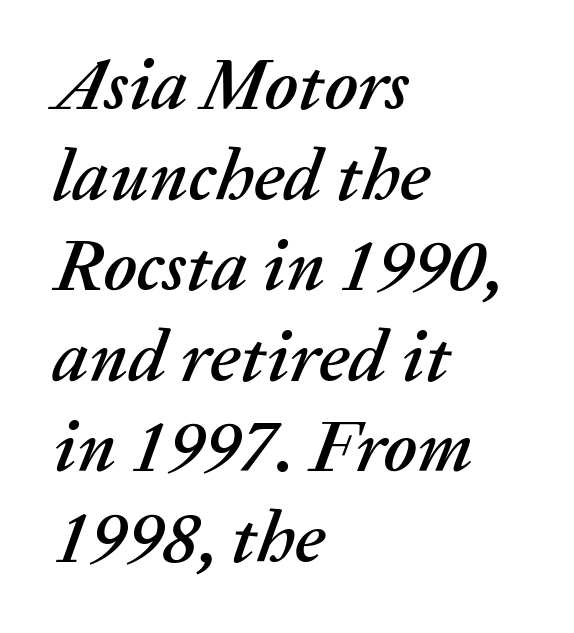
The rendering applies a slant to the glyphs. Do the characters align in a grid? No, the font is proportional. Descenders hang freely into open space. This sample is left-justified, so line endings fall wherever the words run out. This sample uses plain, unmodified letter spacing.
